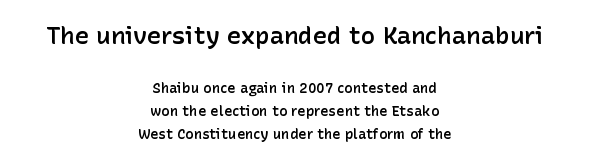
The image shows 24 px text type, upright; set centered, normal line spacing (1.63x), normal letter spacing, not underlined; the first (top) block is 1.71x larger.
